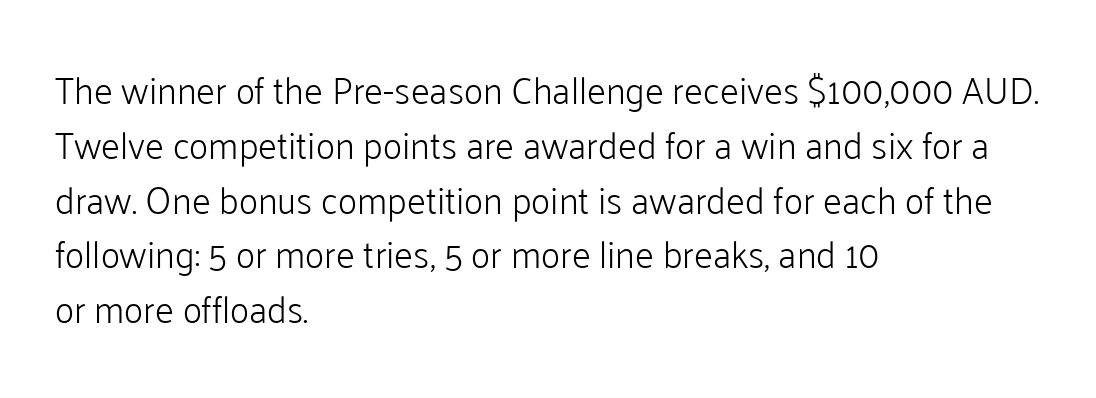
The face used here is proportionally spaced, like ordinary book or web type. Stem width sits at or under what a default text font uses. The passage is arranged the way most books set body copy — flush left. To sum up the face: it is a sans, with no serifs. Glance below the letters and you will spot only blank space. One glance says typical: line gaps are just what's usual.
